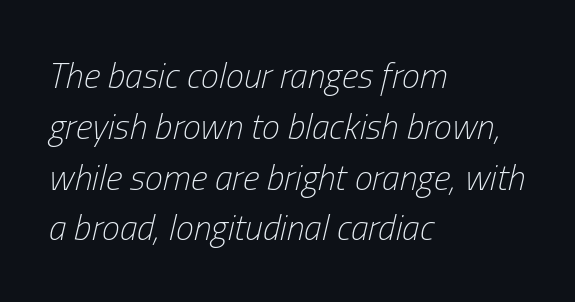
Check the space under the baseline: it is left empty. Notice how descenders clear the ascenders below comfortably — that's standard leading. These lines stack with their left ends in a neat column. There's an unmistakable incline to the writing here.
